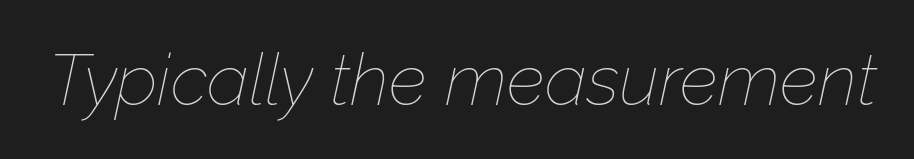
Q: Is the text bold? A: No.
Q: Is the text italic (slanted)? A: Yes, it leans right by about 12 degrees.
Q: Is the text underlined? A: No.
Q: Is the spacing between letters normal or unusually wide? A: Normal.
Q: Width (condensed, normal, or wide)? A: Normal.
Q: Stroke contrast? A: Low.
Q: x-height? A: Medium.
Q: Monospaced? A: No.
